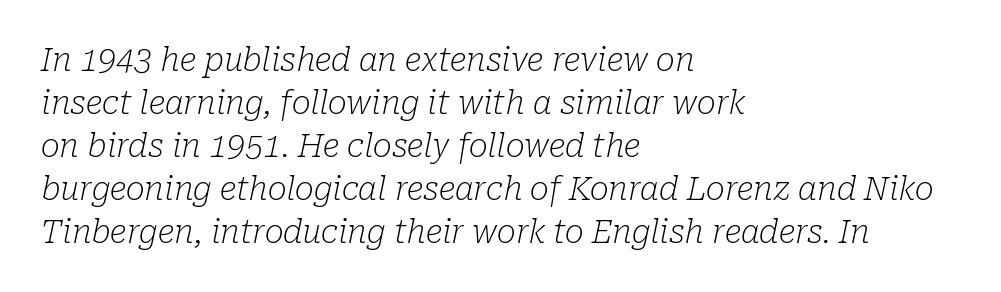
Q: Is the text bold? A: No.
Q: Is the text italic (slanted)? A: Yes, it leans right by about 10 degrees.
Q: Is the typeface a serif or a sans-serif typeface? A: Serif.
Q: Is the text underlined? A: No.
Q: How is the paragraph aligned? A: Left-aligned.
Q: Is the spacing between letters normal or unusually wide? A: Normal.
Q: Is the spacing between lines tight, normal or loose? A: Normal.
Q: Width (condensed, normal, or wide)? A: Normal.
Q: Stroke contrast? A: Low.
Q: x-height? A: Medium.
Q: Monospaced? A: No.
